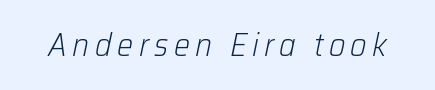
Q: Is the text bold? A: No.
Q: Is the text italic (slanted)? A: Yes, it leans right by about 12 degrees.
Q: Is the text underlined? A: No.
Q: Width (condensed, normal, or wide)? A: Normal.
Q: Stroke contrast? A: Low.
Q: x-height? A: Medium.
Q: Monospaced? A: No.
